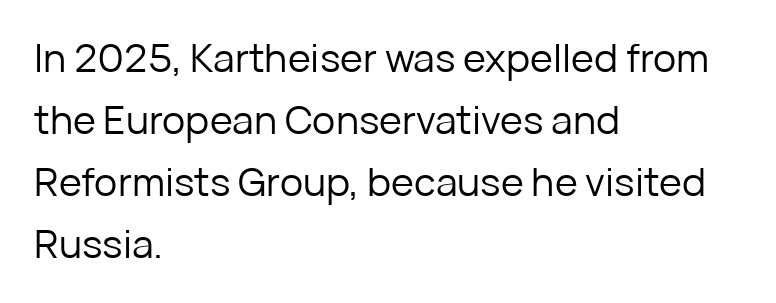
{"serif": "no", "italic": "no", "bold": "no", "weight": "regular", "width": "normal", "stroke_contrast": "low", "x_height": "medium", "monospaced": "no", "underline": "no", "align": "left", "line_spacing": "normal", "line_spacing_ratio": 1.59, "letter_spacing": "normal", "letter_spacing_em": 0.0, "glyph_px": 39}
